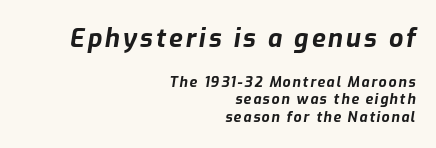
Q: Is the text bold? A: Yes.
Q: Is the text italic (slanted)? A: Yes, it leans right by about 9 degrees.
Q: Is the text underlined? A: No.
Q: How is the paragraph aligned? A: Right-aligned.
Q: Which block of text is set in a larger size, the first (top) or the second (bottom)? A: The first (top) one.
